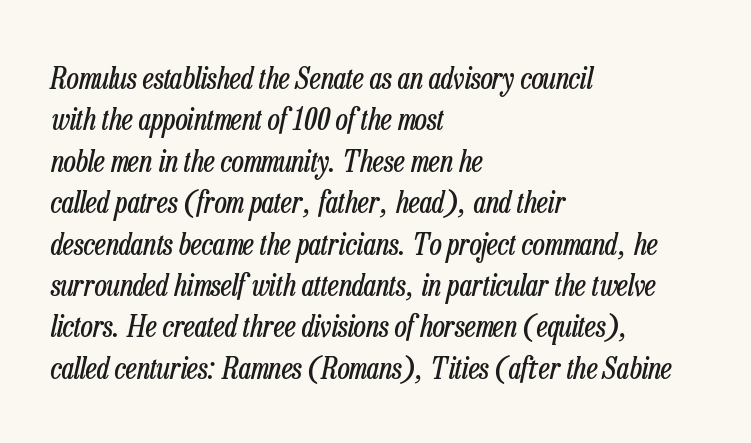
Q: Is the text bold? A: No.
Q: Is the text italic (slanted)? A: Yes, it leans right by about 13 degrees.
Q: Is the text underlined? A: No.
Q: How is the paragraph aligned? A: Left-aligned.
Q: Is the spacing between letters normal or unusually wide? A: Normal.
Q: Is the spacing between lines tight, normal or loose? A: Normal.
Q: Width (condensed, normal, or wide)? A: Condensed.
Q: Stroke contrast? A: Low.
Q: x-height? A: Medium.
Q: Monospaced? A: No.
